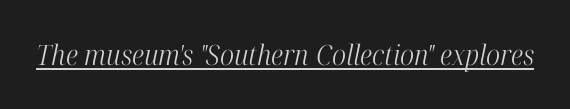
{"serif": "yes", "italic": "yes", "lean": "right", "slant_degrees": 12, "bold": "no", "weight": "light", "width": "condensed", "stroke_contrast": "high", "x_height": "medium", "monospaced": "no", "underline": "yes", "letter_spacing": "normal", "letter_spacing_em": 0.0, "glyph_px": 28}
